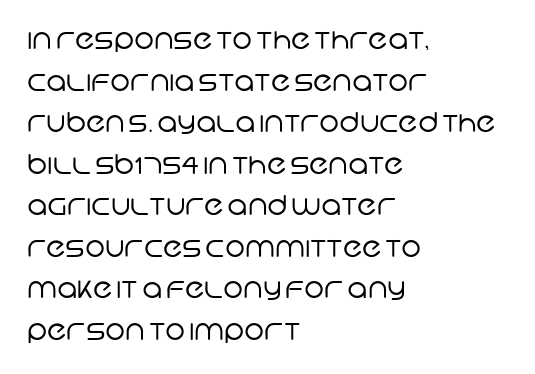
The image shows 27 px text type; set left-aligned, normal line spacing (1.54x), normal letter spacing, not underlined.
